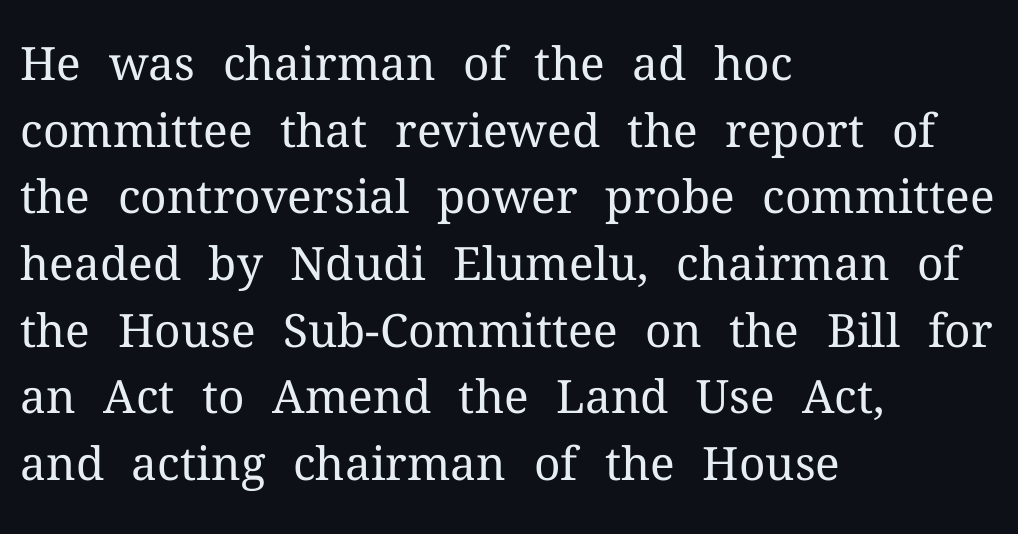
The image shows 46 px regular-weight serif type, upright; set left-aligned, normal line spacing (1.45x), normal letter spacing, not underlined; medium stroke contrast and a medium x-height.
